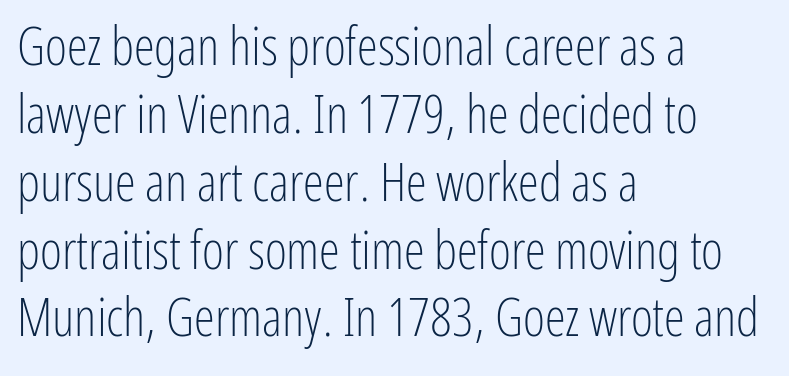
The image shows 53 px light, condensed sans-serif type, upright; set left-aligned, normal line spacing (1.28x), normal letter spacing, not underlined; low stroke contrast and a medium x-height.
